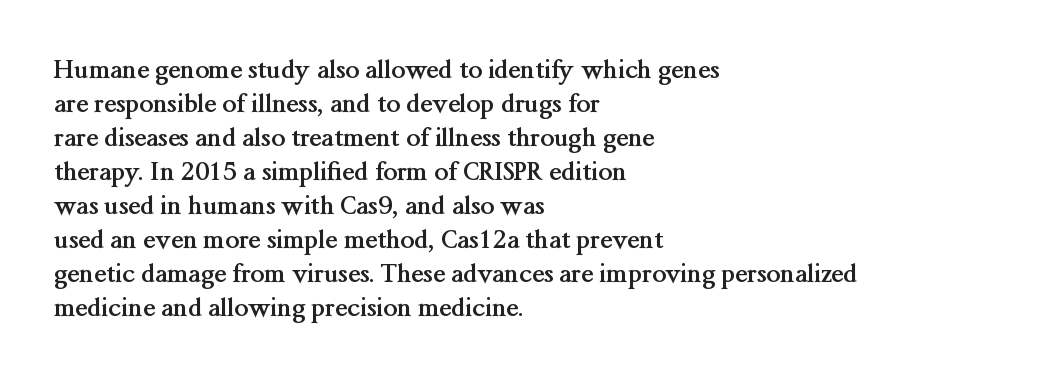
Just letters on the line, the space beneath them empty. No italicization has been applied; the sample stays upright. The rows are spaced the way most documents space them. The glyphs have the mass of a bold cut. Look at the tracking — it's just the regular setting, nothing added. Each line starts at the same left margin while the right side varies.
